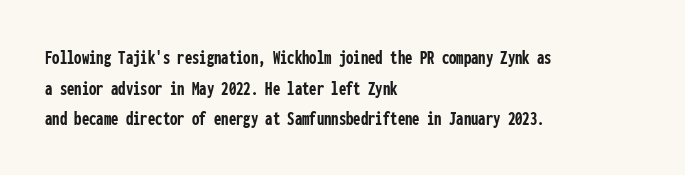
Q: Is the text bold? A: Yes.
Q: Is the text italic (slanted)? A: No, it is upright.
Q: Is the text underlined? A: No.
Q: How is the paragraph aligned? A: Left-aligned.
Q: Is the spacing between letters normal or unusually wide? A: Normal.
Q: Is the spacing between lines tight, normal or loose? A: Normal.
